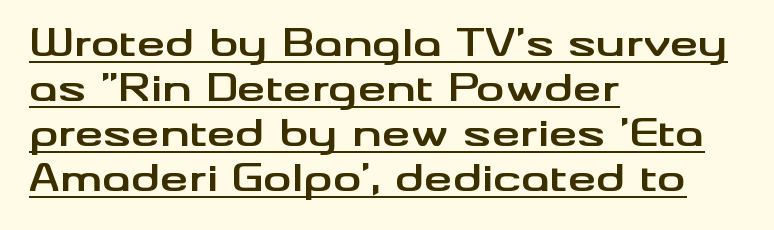
Examine the stroke ends and you'll find no serifs. Glyph-to-glyph distance matches everyday printed text. Compared with a centered layout, this one pins lines to the left instead. This sample has the flowing, uneven cadence of proportional lettering. This is underlined copy, the kind a proofreader might mark for attention.
